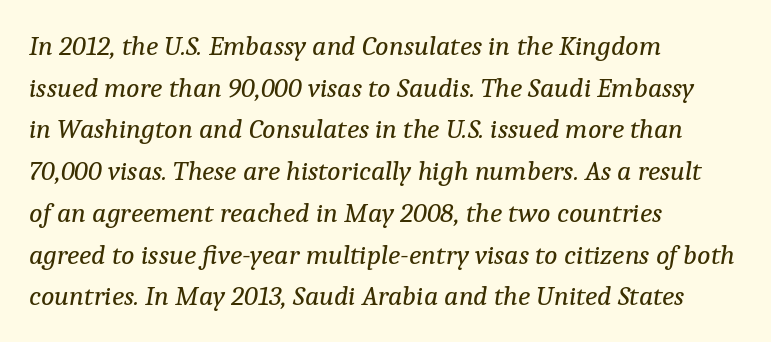
The image shows 28 px regular-weight serif type, italic (leaning right); set left-aligned, normal line spacing (1.49x), normal letter spacing, not underlined; low stroke contrast and a medium x-height.
